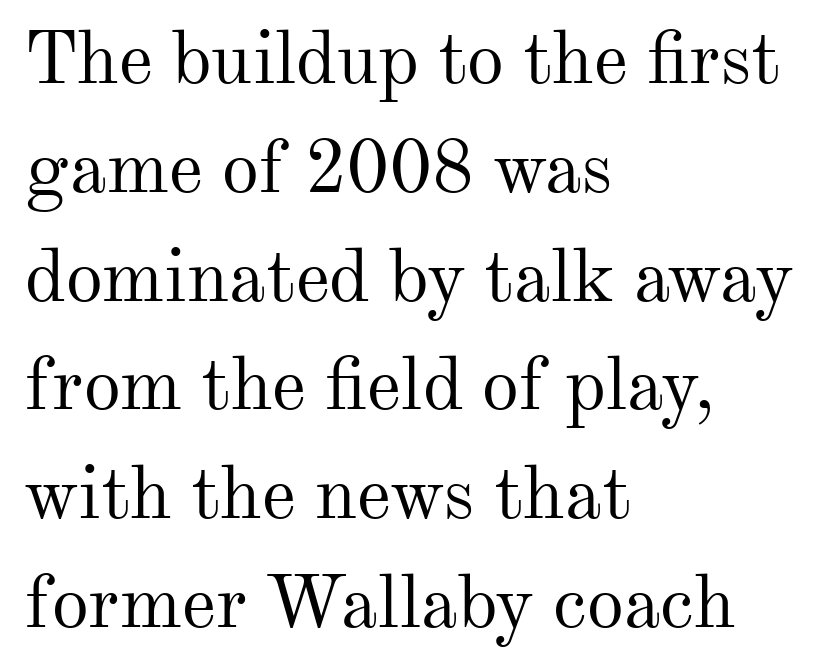
{"serif": "yes", "italic": "no", "bold": "no", "weight": "regular", "width": "normal", "stroke_contrast": "medium", "x_height": "small", "monospaced": "no", "underline": "no", "align": "left", "line_spacing": "normal", "line_spacing_ratio": 1.47, "letter_spacing": "normal", "letter_spacing_em": 0.0, "glyph_px": 74}
